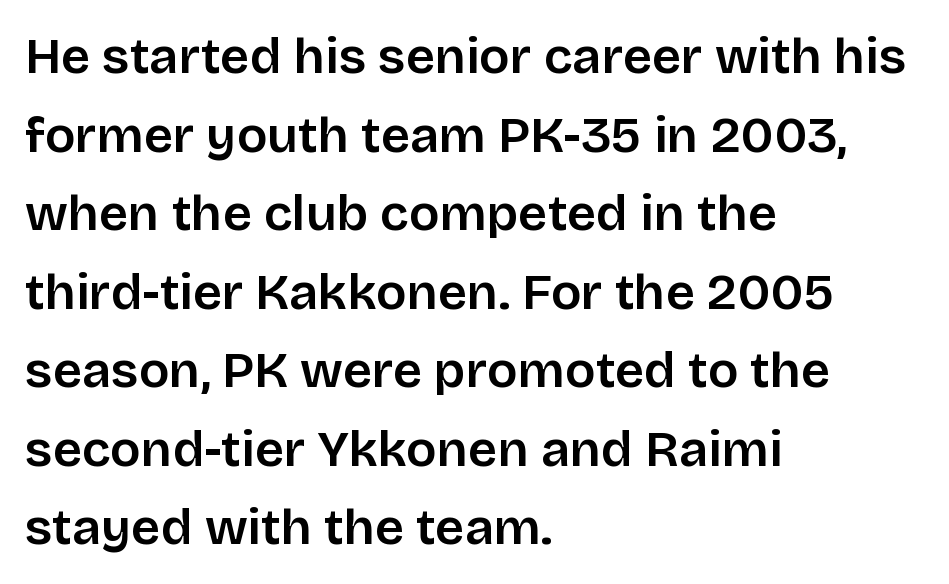
Default kerning and tracking; the words read as compact shapes. These lines are rendered in a variable-pitch font. To sum up the face: it is a sans, with no serifs. The text block is weighted toward the left margin, trailing off unevenly rightward. The axis of the letterforms is exactly vertical.
